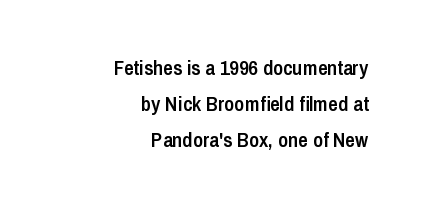
The text block is weighted toward the right margin, trailing off unevenly leftward. Has an underline been added? It has not. The lettering stays uniformly vertical, giving the passage a roman look. In terms of weight, the rendering is demibold, just under bold.
